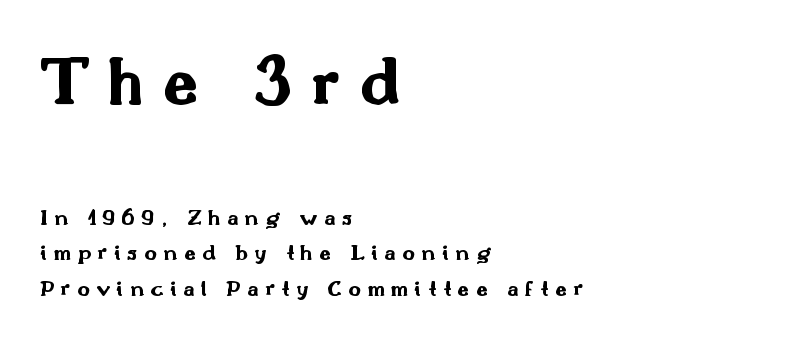
{"serif": "no", "italic": "no", "bold": "yes", "weight": "bold", "width": "wide", "stroke_contrast": "medium", "x_height": "small", "monospaced": "no", "underline": "no", "align": "left", "line_spacing": "normal", "line_spacing_ratio": 1.49, "letter_spacing": "wide", "letter_spacing_em": 0.27, "larger_block": "first", "size_ratio": 2.96, "glyph_px": 71}
